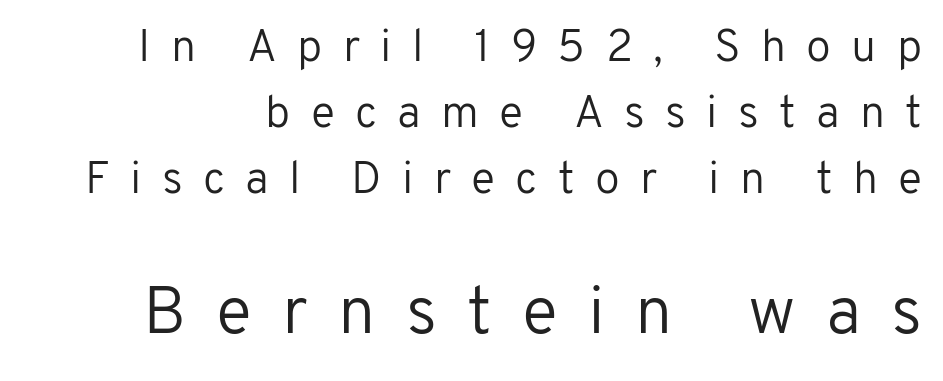
Ink coverage per letter is moderate at most. The glyphs are unaccompanied by any horizontal stroke below them. Examine the stroke ends and you'll find no serifs. Here the designer chose a conventional face with non-uniform glyph widths.
